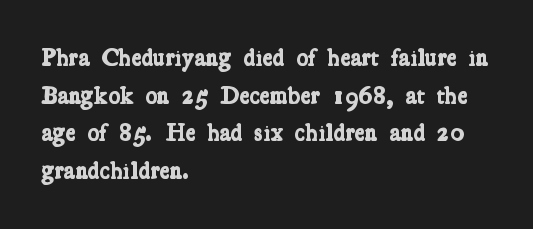
{"bold": "yes", "underline": "no", "align": "left", "line_spacing": "normal", "line_spacing_ratio": 1.57, "letter_spacing": "normal", "letter_spacing_em": 0.0, "glyph_px": 24}
